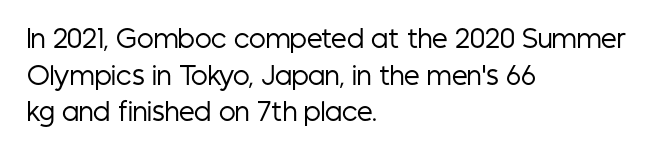
The image shows 25 px text type, upright; set left-aligned, normal line spacing (1.47x), normal letter spacing, not underlined.
